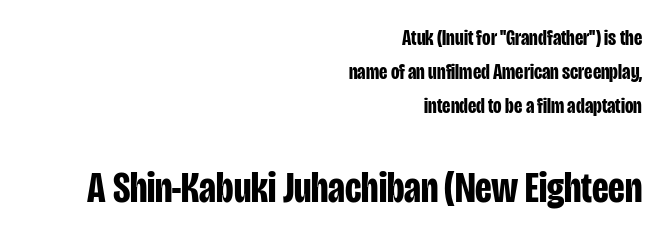
Plenty of ink on the page — the face is bold. Stroke terminals: plain, sans-serif. Type size steps up from the first block to the second. Does extra space separate the letters? No, they use regular spacing.
